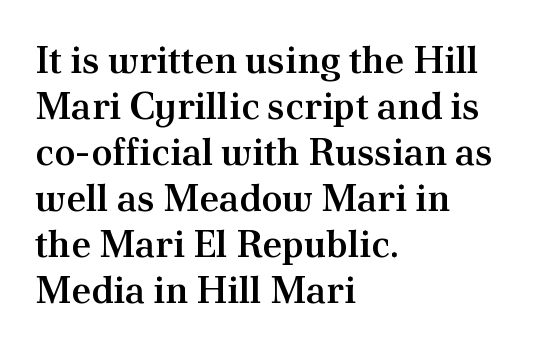
The lettering holds an erect, upright posture throughout. The paragraph has a hard left edge and a soft right edge. Looks like regular typesetting: each glyph gets only the width it needs. Each letter's strokes conclude with small projecting serifs. Semibold letterforms, between regular and bold. Descender tails drop into unmarked territory.
